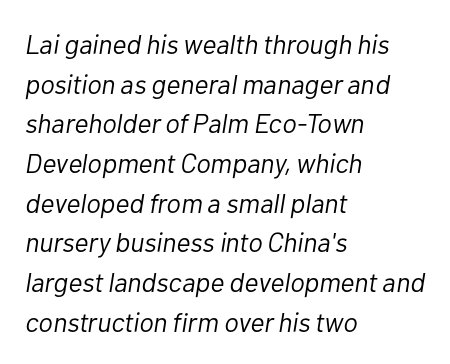
{"italic": "yes", "lean": "right", "slant_degrees": 10, "bold": "no", "underline": "no", "align": "left", "line_spacing": "normal", "line_spacing_ratio": 1.47, "letter_spacing": "normal", "letter_spacing_em": 0.0, "glyph_px": 27}
